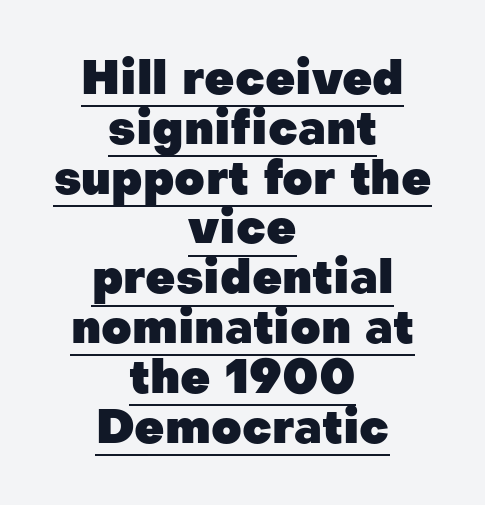
Q: Is the text bold? A: Yes.
Q: Is the text italic (slanted)? A: No, it is upright.
Q: Is the typeface a serif or a sans-serif typeface? A: Sans-serif.
Q: Is the text underlined? A: Yes.
Q: How is the paragraph aligned? A: Centered.
Q: Is the spacing between letters normal or unusually wide? A: Normal.
Q: Is the spacing between lines tight, normal or loose? A: Tight.
Q: Width (condensed, normal, or wide)? A: Normal.
Q: Stroke contrast? A: Low.
Q: x-height? A: Medium.
Q: Monospaced? A: No.
